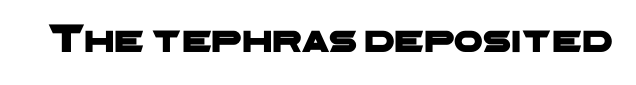
Looks like regular typesetting: each glyph gets only the width it needs. Caption: standard tracking, unaltered. The zone under the glyphs is completely vacant. To sum up the face: it is a sans, with no serifs.
